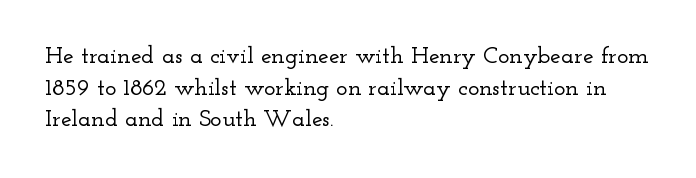
{"italic": "no", "underline": "no", "align": "left", "line_spacing": "normal", "line_spacing_ratio": 1.32, "letter_spacing": "normal", "letter_spacing_em": 0.0, "glyph_px": 24}
